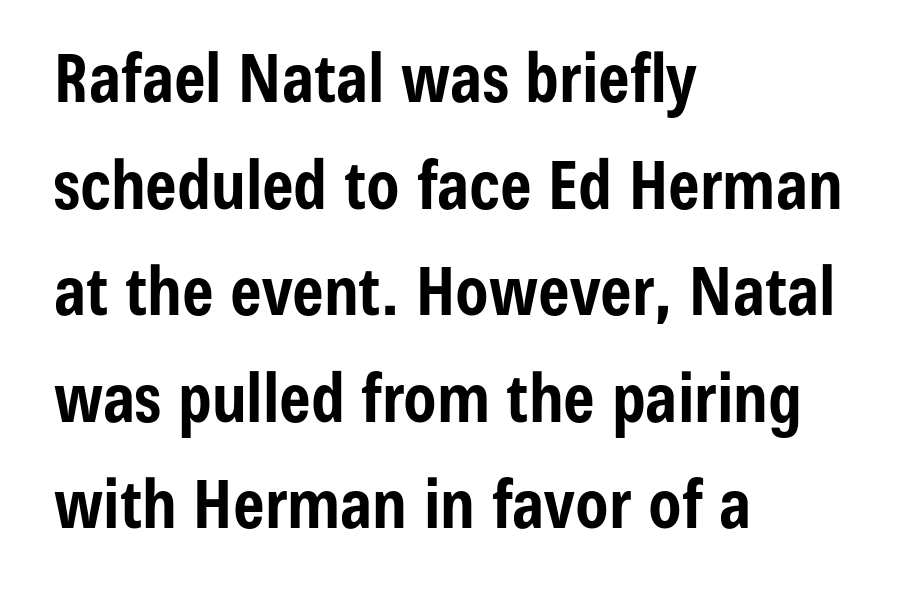
Each line starts at the same left margin while the right side varies. The rendering uses natural spacing where letterforms have individual widths. The glyphs have the mass of a bold cut. No word sits above an underline. Is this a sans? Yes — the strokes have no serifs. The lines sit at an ordinary, default distance from one another.
